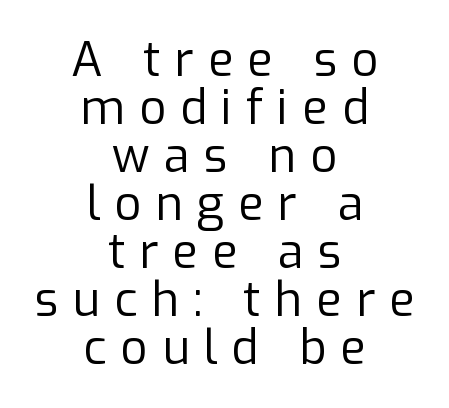
Q: Is the text bold? A: No.
Q: Is the text italic (slanted)? A: No, it is upright.
Q: Is the typeface a serif or a sans-serif typeface? A: Sans-serif.
Q: Is the text underlined? A: No.
Q: How is the paragraph aligned? A: Centered.
Q: Is the spacing between letters normal or unusually wide? A: Unusually wide.
Q: Is the spacing between lines tight, normal or loose? A: Tight.
Q: Width (condensed, normal, or wide)? A: Normal.
Q: Stroke contrast? A: Low.
Q: x-height? A: Medium.
Q: Monospaced? A: No.
